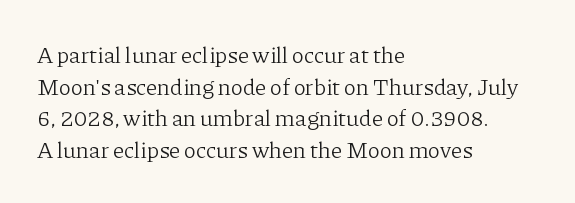
Q: Is the text bold? A: No.
Q: Is the text italic (slanted)? A: No, it is upright.
Q: Is the text underlined? A: No.
Q: How is the paragraph aligned? A: Left-aligned.
Q: Is the spacing between letters normal or unusually wide? A: Normal.
Q: Is the spacing between lines tight, normal or loose? A: Normal.
